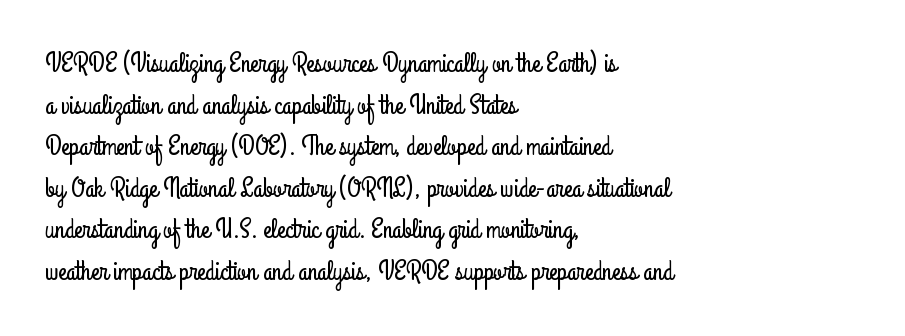
A typesetter would call this zero additional tracking. Line beginnings align vertically; line endings do not. The leading is moderate, giving the passage an even texture. This rendering features lettering with no underline.
